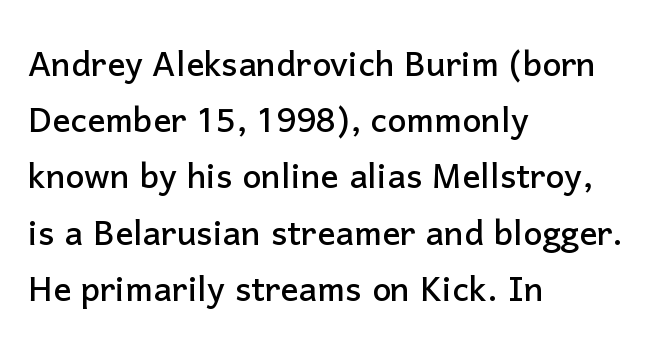
Regarding leading, the lines here are spaced in the standard way. The rendering uses natural spacing where letterforms have individual widths. Where is the straight margin? On the left. Look at the bottom of the vertical strokes: they stop flat, with no serifs. The passage shown has conventional tracking throughout.
